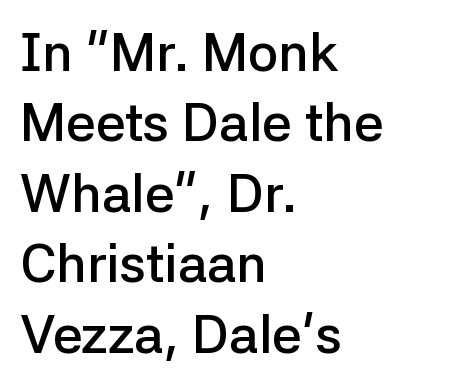
Casual observation: everything's shoved over to the left. When letters stand straight like this, we call the style roman or upright. Honestly, the row spacing looks completely unremarkable. This sample uses plain, unmodified letter spacing. The typesetting leans somewhat heavy: a semibold.
